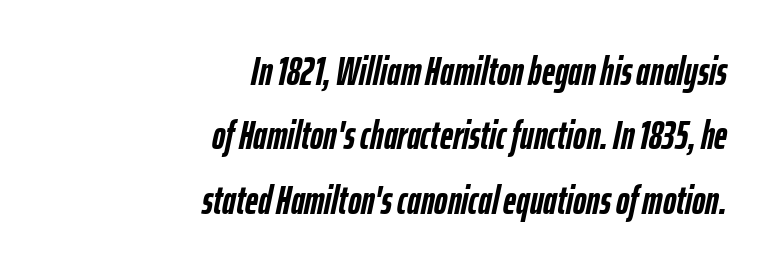
{"italic": "yes", "lean": "right", "slant_degrees": 12, "bold": "yes", "weight": "semibold", "width": "condensed", "stroke_contrast": "low", "x_height": "medium", "monospaced": "no", "underline": "no", "align": "right", "line_spacing": "normal", "line_spacing_ratio": 1.61, "letter_spacing": "normal", "letter_spacing_em": 0.0, "glyph_px": 40}
